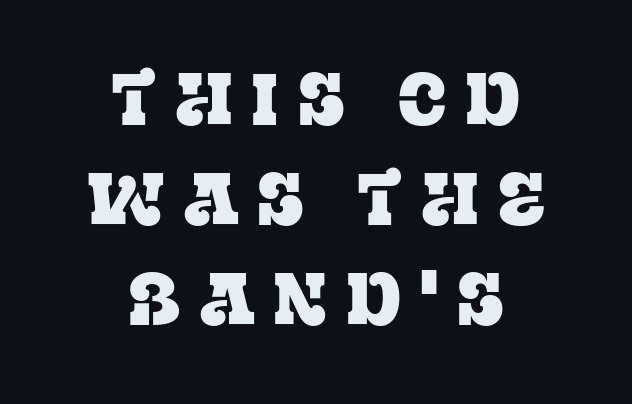
Casual observation: everything's sitting right in the middle. Old-style or modern, the face here clearly has serifs. Proportional: the letters do not fall into vertical columns. The face used here is rendered with a markedly widened letterfit. Normally led — the rows are evenly, conventionally spaced. Words float on clear page, feet unadorned.
